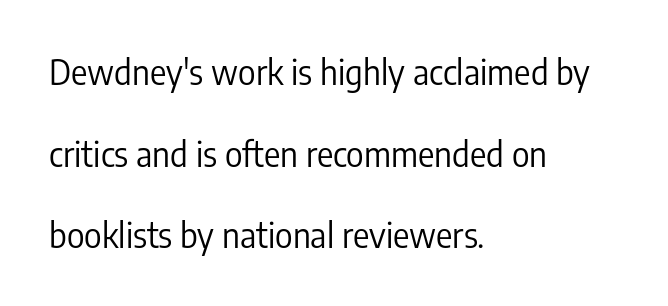
Q: Is the text bold? A: No.
Q: Is the text italic (slanted)? A: No, it is upright.
Q: Is the typeface a serif or a sans-serif typeface? A: Sans-serif.
Q: Is the text underlined? A: No.
Q: How is the paragraph aligned? A: Left-aligned.
Q: Is the spacing between letters normal or unusually wide? A: Normal.
Q: Is the spacing between lines tight, normal or loose? A: Loose.
Q: Width (condensed, normal, or wide)? A: Condensed.
Q: Stroke contrast? A: Low.
Q: x-height? A: Medium.
Q: Monospaced? A: No.
